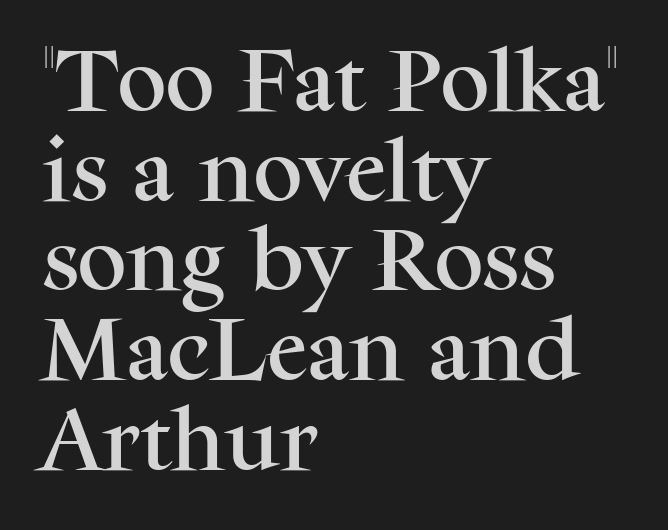
Q: Is the text italic (slanted)? A: No, it is upright.
Q: Is the typeface a serif or a sans-serif typeface? A: Serif.
Q: Is the text underlined? A: No.
Q: How is the paragraph aligned? A: Left-aligned.
Q: Is the spacing between letters normal or unusually wide? A: Normal.
Q: Is the spacing between lines tight, normal or loose? A: Normal.
Q: Width (condensed, normal, or wide)? A: Normal.
Q: Stroke contrast? A: Medium.
Q: x-height? A: Medium.
Q: Monospaced? A: No.
